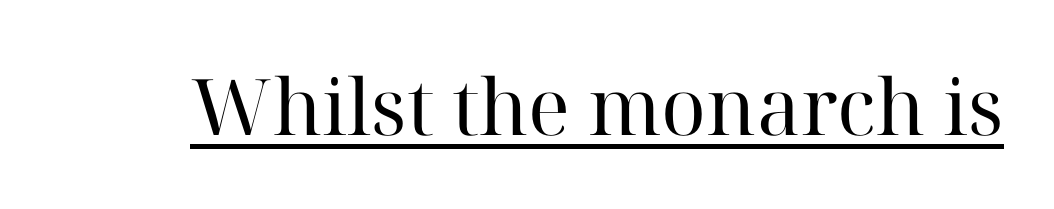
The characters display serif detailing at their extremities. Posture: straight, roman, zero tilt. Note the varied advance widths — an 'i' is clearly narrower than an 'm'. Students, observe the line beneath the letters — that is underlining. This reads as an unemphasized weight, regular at the heaviest. Short note: letters normally spaced.
